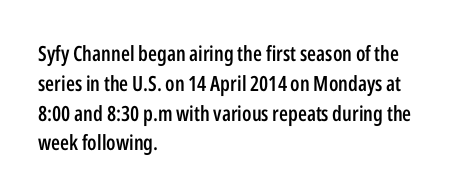
The image shows 21 px text type, upright; set left-aligned, normal line spacing (1.42x), normal letter spacing, not underlined.
